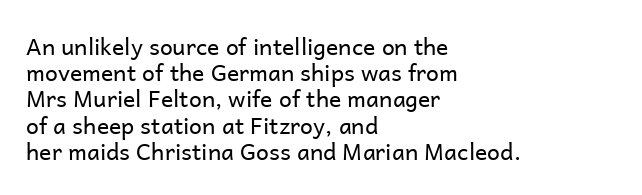
Vertically, the passage feels compressed, each row crowding the next. Nobody drew a line under any word here. The lettering holds an erect, upright posture throughout. Caption: standard tracking, unaltered.
